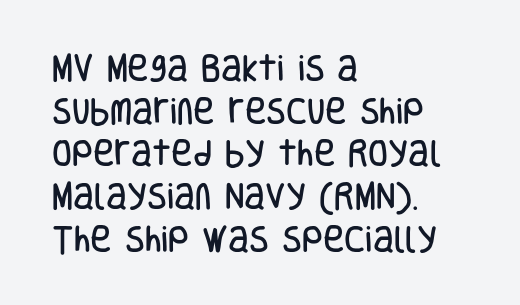
Classification — sans serif. The specimen reads as upright at a glance. The string is rendered with underlining switched off. This sample is left-justified, so line endings fall wherever the words run out.
